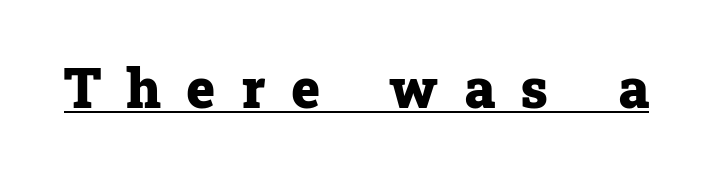
Q: Is the text bold? A: Yes.
Q: Is the text italic (slanted)? A: No, it is upright.
Q: Is the typeface a serif or a sans-serif typeface? A: Serif.
Q: Is the text underlined? A: Yes.
Q: Is the spacing between letters normal or unusually wide? A: Unusually wide.
Q: Width (condensed, normal, or wide)? A: Normal.
Q: Stroke contrast? A: Low.
Q: x-height? A: Medium.
Q: Monospaced? A: No.
